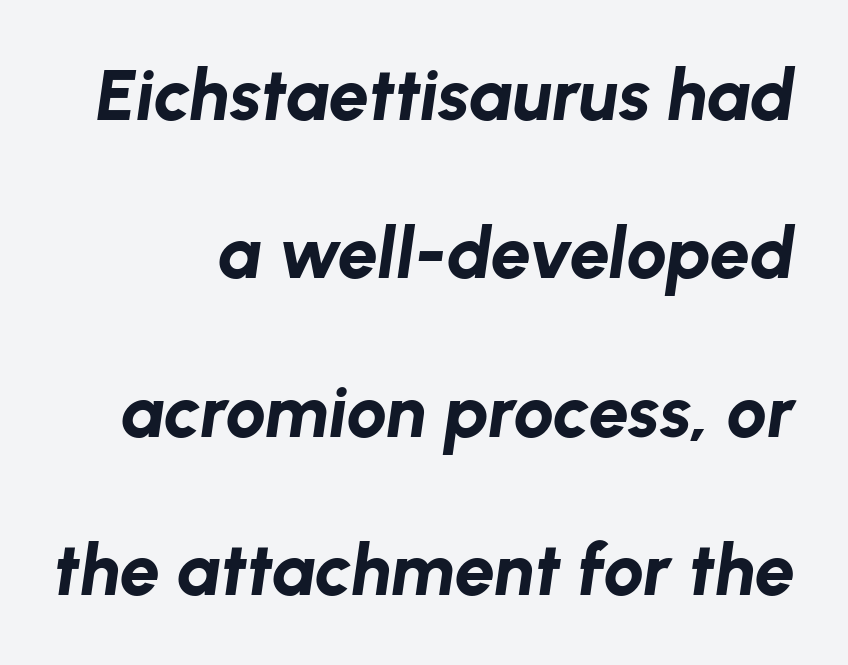
The image shows 72 px bold type, italic (leaning right); set right-aligned, loose line spacing (2.2x), normal letter spacing, not underlined; low stroke contrast and a medium x-height.
